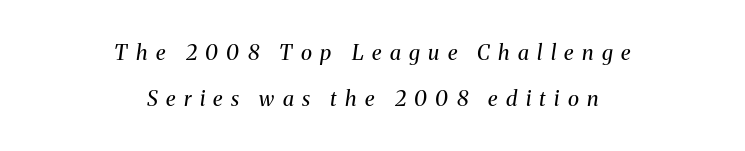
Q: Is the text bold? A: No.
Q: Is the text italic (slanted)? A: Yes, it leans right by about 8 degrees.
Q: Is the text underlined? A: No.
Q: How is the paragraph aligned? A: Centered.
Q: Is the spacing between letters normal or unusually wide? A: Unusually wide.
Q: Is the spacing between lines tight, normal or loose? A: Loose.
